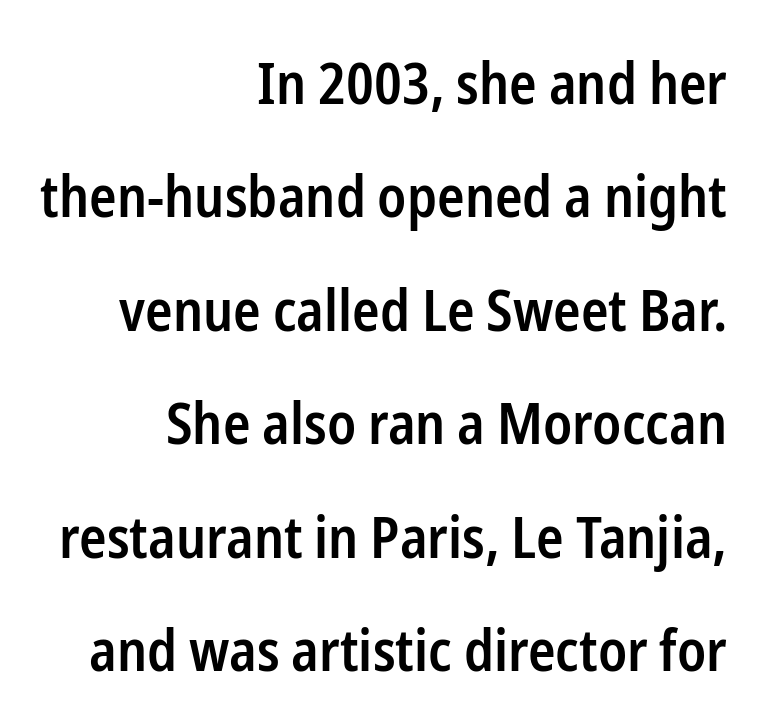
Q: Is the text bold? A: Semi-bold.
Q: Is the text italic (slanted)? A: No, it is upright.
Q: Is the typeface a serif or a sans-serif typeface? A: Sans-serif.
Q: Is the text underlined? A: No.
Q: How is the paragraph aligned? A: Right-aligned.
Q: Is the spacing between letters normal or unusually wide? A: Normal.
Q: Is the spacing between lines tight, normal or loose? A: Loose.
Q: Width (condensed, normal, or wide)? A: Condensed.
Q: Stroke contrast? A: Low.
Q: x-height? A: Medium.
Q: Monospaced? A: No.
